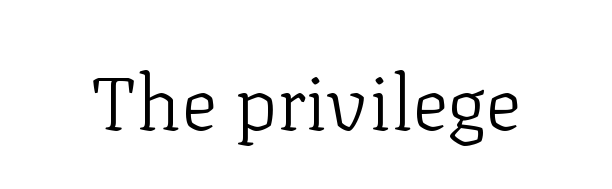
{"serif": "yes", "italic": "no", "bold": "no", "weight": "light", "width": "normal", "stroke_contrast": "low", "x_height": "medium", "monospaced": "no", "underline": "no", "letter_spacing": "normal", "letter_spacing_em": 0.0, "glyph_px": 76}
